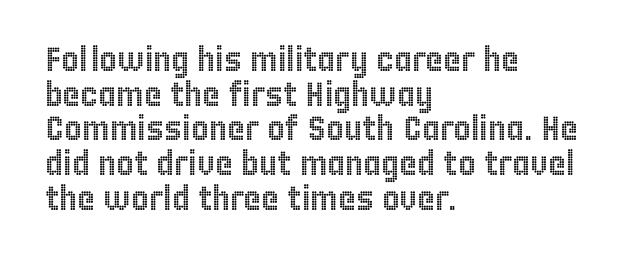
Q: Is the text italic (slanted)? A: No, it is upright.
Q: Is the text underlined? A: No.
Q: How is the paragraph aligned? A: Left-aligned.
Q: Is the spacing between letters normal or unusually wide? A: Normal.
Q: Is the spacing between lines tight, normal or loose? A: Tight.
Q: Width (condensed, normal, or wide)? A: Condensed.
Q: x-height? A: Large.
Q: Monospaced? A: No.
